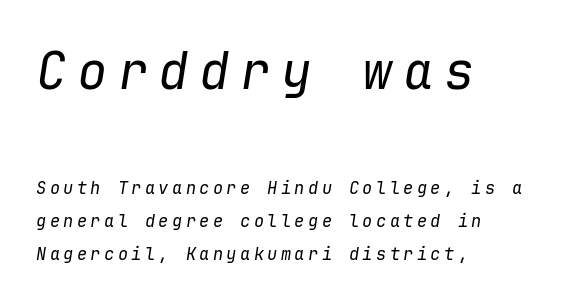
An italicized treatment has been applied to the whole sample. Is the letter spacing exaggerated? Yes — the characters are pushed far apart. Vertically, the passage feels expansive, rows floating well apart. Is this a fixed-width face? Yes — each glyph sits in an identical cell. These glyphs show unthickened strokes, regular width or finer.
